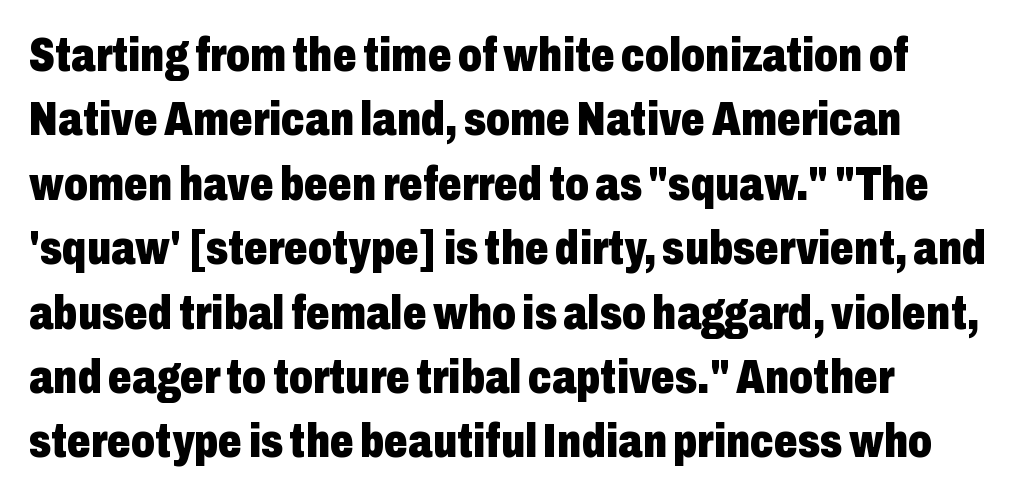
Nobody drew a line under any word here. Nope, not italic — everything's standing straight. Emphasis by weight is at full strength: bold. This sample uses plain, unmodified letter spacing.
